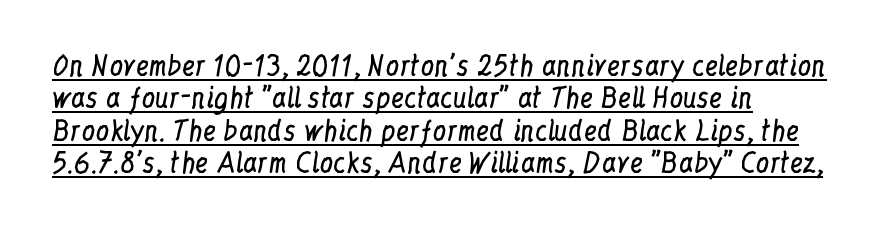
Q: Is the text bold? A: No.
Q: Is the text italic (slanted)? A: Yes.
Q: Is the text underlined? A: Yes.
Q: How is the paragraph aligned? A: Left-aligned.
Q: Is the spacing between letters normal or unusually wide? A: Normal.
